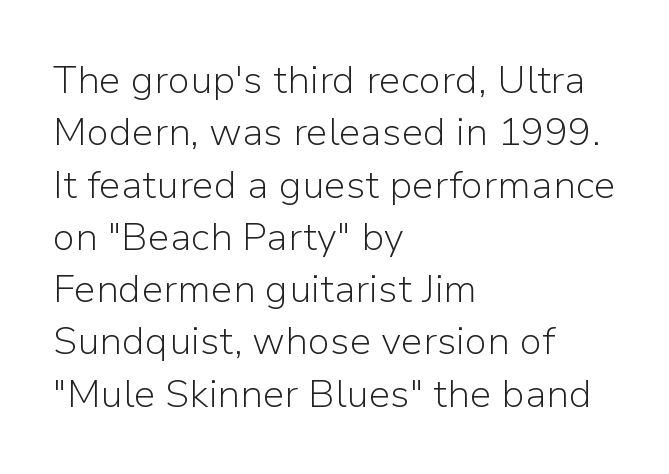
The image shows 39 px light sans-serif type, upright; set left-aligned, normal line spacing (1.34x), normal letter spacing, not underlined; low stroke contrast and a medium x-height.
